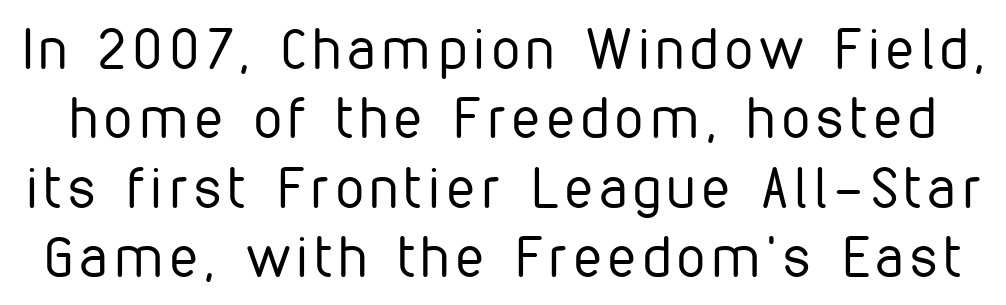
The image shows 56 px regular-weight, condensed sans-serif type, upright; set line spacing 1.24x, not underlined; low stroke contrast and a medium x-height.
